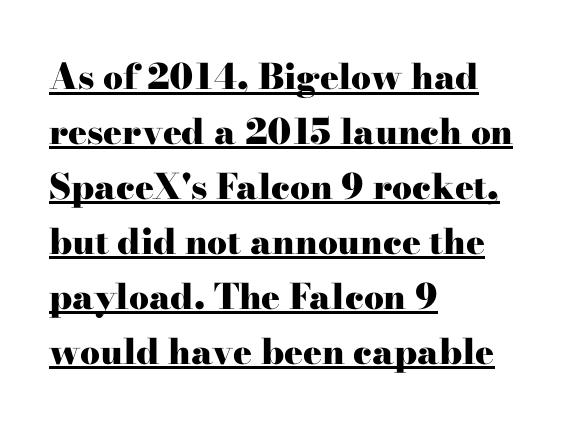
Q: Is the text bold? A: Yes.
Q: Is the text italic (slanted)? A: No, it is upright.
Q: Is the typeface a serif or a sans-serif typeface? A: Serif.
Q: Is the text underlined? A: Yes.
Q: How is the paragraph aligned? A: Left-aligned.
Q: Is the spacing between letters normal or unusually wide? A: Normal.
Q: Is the spacing between lines tight, normal or loose? A: Normal.
Q: Width (condensed, normal, or wide)? A: Wide.
Q: Stroke contrast? A: High.
Q: x-height? A: Small.
Q: Monospaced? A: No.
